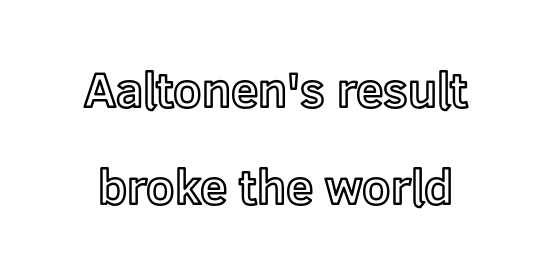
{"italic": "no", "width": "normal", "x_height": "medium", "monospaced": "no", "underline": "no", "line_spacing": "loose", "line_spacing_ratio": 1.98, "letter_spacing": "normal", "letter_spacing_em": 0.0, "glyph_px": 49}
